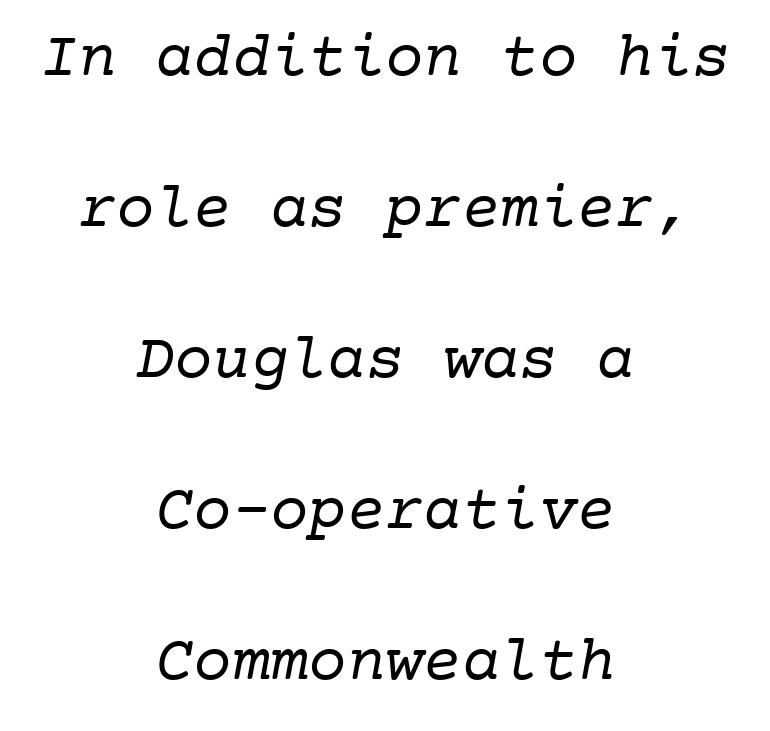
Q: Is the text bold? A: No.
Q: Is the typeface a serif or a sans-serif typeface? A: Serif.
Q: Is the text underlined? A: No.
Q: How is the paragraph aligned? A: Centered.
Q: Is the spacing between letters normal or unusually wide? A: Normal.
Q: Is the spacing between lines tight, normal or loose? A: Loose.
Q: Width (condensed, normal, or wide)? A: Normal.
Q: Stroke contrast? A: Low.
Q: x-height? A: Medium.
Q: Monospaced? A: Yes.
